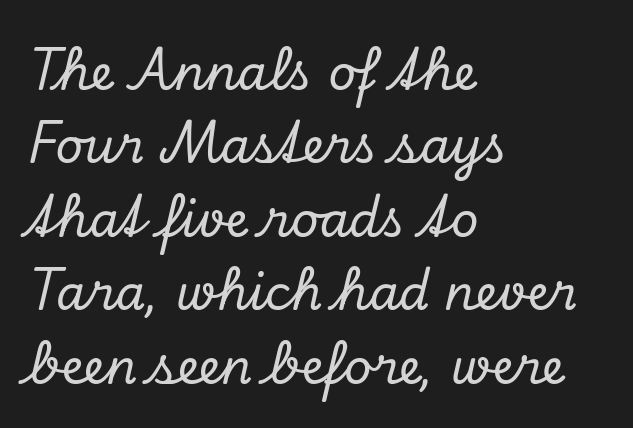
The image shows 48 px serif type, italic (leaning right); set left-aligned, normal line spacing (1.53x), normal letter spacing, not underlined; low stroke contrast and a small x-height.
